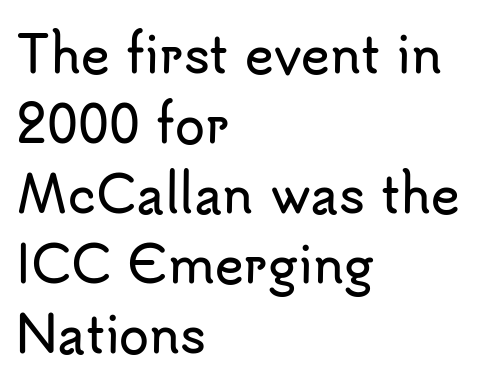
{"serif": "no", "italic": "no", "width": "normal", "stroke_contrast": "low", "x_height": "small", "monospaced": "no", "underline": "no", "align": "left", "line_spacing": "normal", "line_spacing_ratio": 1.43, "letter_spacing": "normal", "letter_spacing_em": 0.0, "glyph_px": 49}
